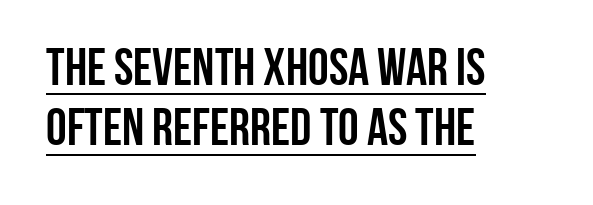
Does the copy run flush right? No — it runs flush left. Is there an underline? Yes — a line sits under the letters. A typesetter would call this proportional, since set widths differ per character. The designer went with a sans here, leaving each stem footless. The letters stand straight up with perfectly vertical stems.
